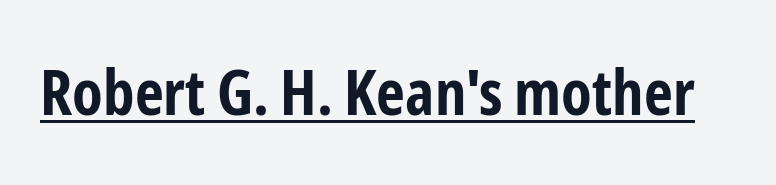
{"serif": "no", "italic": "no", "bold": "yes", "weight": "bold", "width": "condensed", "stroke_contrast": "low", "x_height": "medium", "monospaced": "no", "underline": "yes", "letter_spacing": "normal", "letter_spacing_em": 0.0, "glyph_px": 63}
